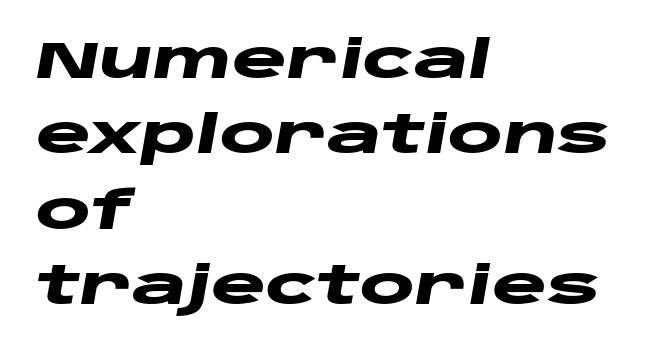
Q: Is the text bold? A: Yes.
Q: Is the text italic (slanted)? A: Yes, it leans right by about 10 degrees.
Q: Is the text underlined? A: No.
Q: How is the paragraph aligned? A: Left-aligned.
Q: Is the spacing between letters normal or unusually wide? A: Normal.
Q: Is the spacing between lines tight, normal or loose? A: Normal.
Q: Width (condensed, normal, or wide)? A: Wide.
Q: Stroke contrast? A: Low.
Q: x-height? A: Large.
Q: Monospaced? A: No.
